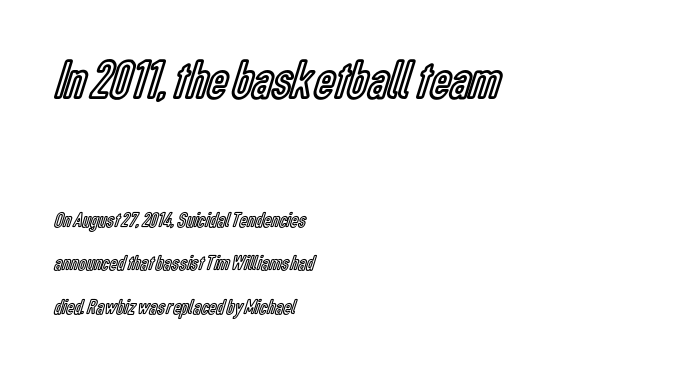
Is the lower block the larger one? No — the upper block carries the bigger type. Check under the words: just untouched page. The tracking reads as untouched default to a designer's eye.
